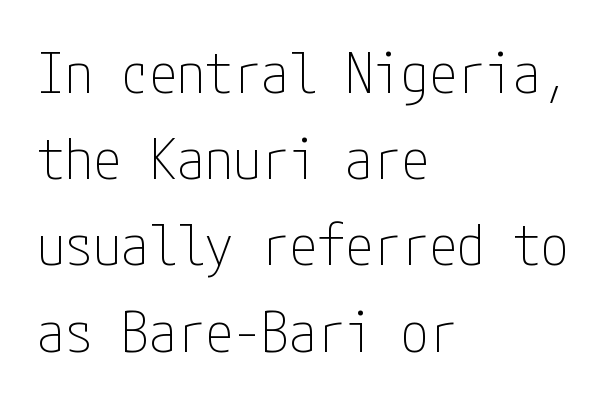
{"serif": "no", "italic": "no", "bold": "no", "weight": "thin", "width": "condensed", "stroke_contrast": "low", "x_height": "medium", "underline": "no", "align": "left", "line_spacing": "normal", "line_spacing_ratio": 1.54, "letter_spacing": "normal", "letter_spacing_em": 0.0, "glyph_px": 56}
